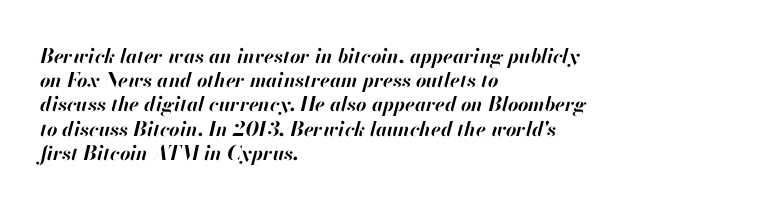
Q: Is the text bold? A: Yes.
Q: Is the text italic (slanted)? A: Yes, it leans right by about 13 degrees.
Q: Is the text underlined? A: No.
Q: How is the paragraph aligned? A: Left-aligned.
Q: Is the spacing between letters normal or unusually wide? A: Normal.
